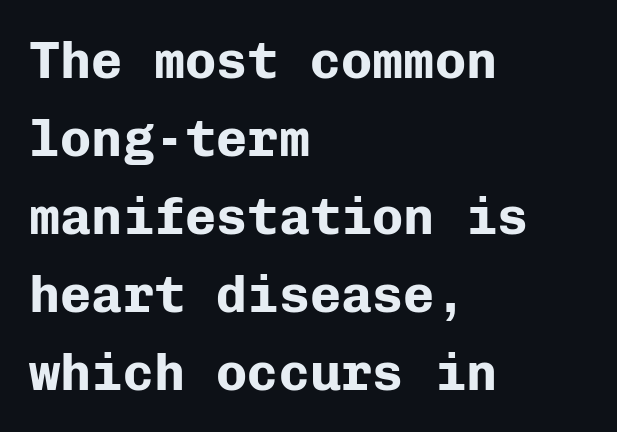
Q: Is the text bold? A: Yes.
Q: Is the text italic (slanted)? A: No, it is upright.
Q: Is the typeface a serif or a sans-serif typeface? A: Sans-serif.
Q: Is the text underlined? A: No.
Q: How is the paragraph aligned? A: Left-aligned.
Q: Is the spacing between letters normal or unusually wide? A: Normal.
Q: Is the spacing between lines tight, normal or loose? A: Normal.
Q: Width (condensed, normal, or wide)? A: Normal.
Q: Stroke contrast? A: Low.
Q: x-height? A: Medium.
Q: Monospaced? A: Yes.
